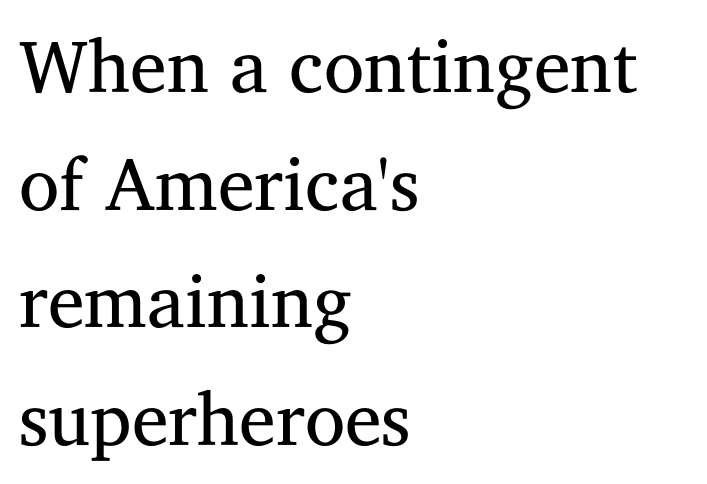
The image shows 74 px regular-weight serif type, upright; set left-aligned, normal line spacing (1.59x), normal letter spacing, not underlined; medium stroke contrast and a medium x-height.
